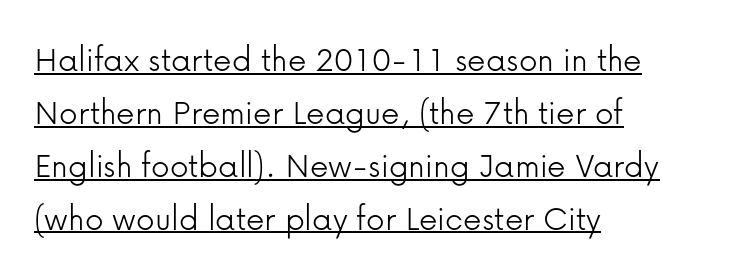
Nothing sits at the stroke ends, so this counts as sans-serif. What decoration does the sample have? An underline. The letters advance in unequal steps, a hallmark of proportional type. No extra ink here — the face is not bold. Horizontal alignment here is leftward, the default for most running prose. Successive baselines arrive at the customary interval.
